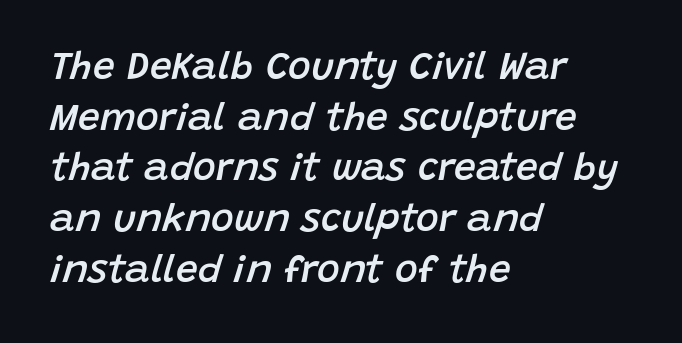
The image shows 39 px semibold type, italic (leaning right); set left-aligned, normal line spacing (1.3x), normal letter spacing, not underlined; low stroke contrast and a large x-height.
